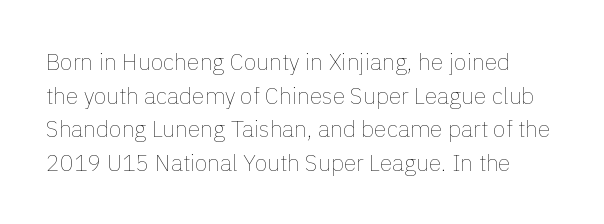
{"italic": "no", "bold": "no", "underline": "no", "line_spacing": "normal", "line_spacing_ratio": 1.46, "letter_spacing": "normal", "letter_spacing_em": 0.0, "glyph_px": 23}
